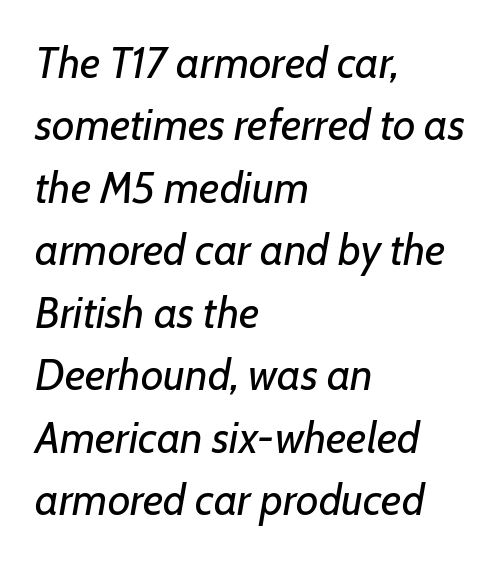
{"italic": "yes", "lean": "right", "slant_degrees": 7, "bold": "no", "weight": "regular", "width": "normal", "stroke_contrast": "low", "x_height": "medium", "monospaced": "no", "underline": "no", "align": "left", "line_spacing": "normal", "line_spacing_ratio": 1.42, "letter_spacing": "normal", "letter_spacing_em": 0.0, "glyph_px": 44}
